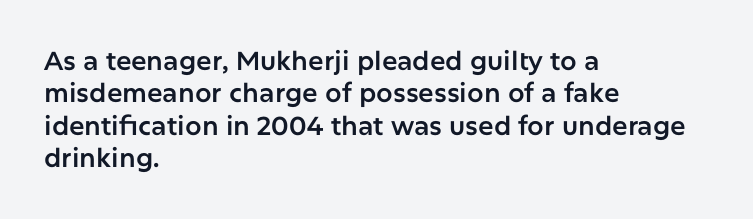
Q: Is the text italic (slanted)? A: No, it is upright.
Q: Is the text underlined? A: No.
Q: How is the paragraph aligned? A: Left-aligned.
Q: Is the spacing between letters normal or unusually wide? A: Normal.
Q: Is the spacing between lines tight, normal or loose? A: Normal.
